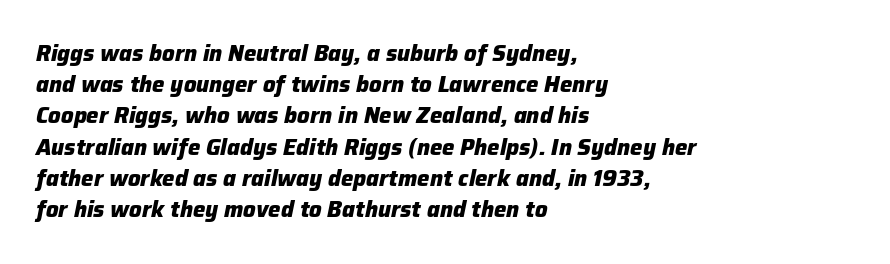
The image shows 22 px bold type, italic (leaning right); set left-aligned, normal line spacing (1.42x), normal letter spacing, not underlined.
